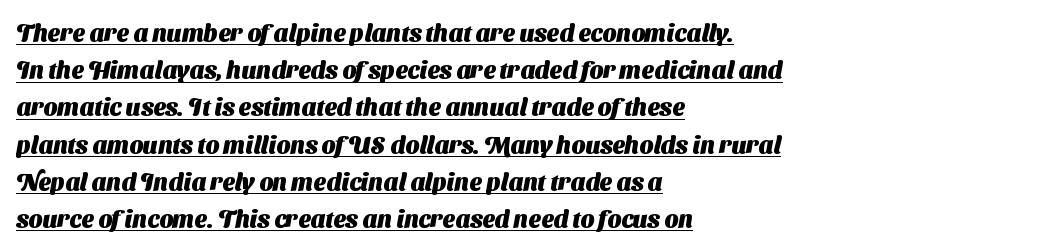
{"bold": "yes", "underline": "yes", "align": "left", "line_spacing": "normal", "line_spacing_ratio": 1.55, "letter_spacing": "normal", "letter_spacing_em": 0.0, "glyph_px": 24}
